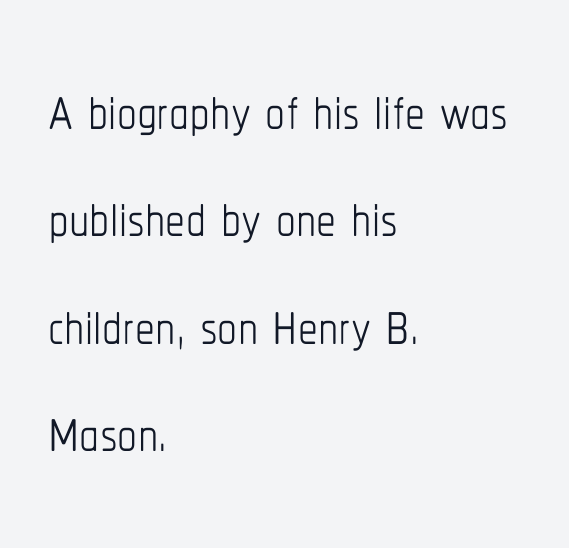
The tracking reads as untouched default to a designer's eye. The face used here is proportionally spaced, like ordinary book or web type. Decoration check: the copy has no underline. Is the block centered? No — it sits flush against the left margin. Each stroke keeps to a modest, everyday thickness or less.
